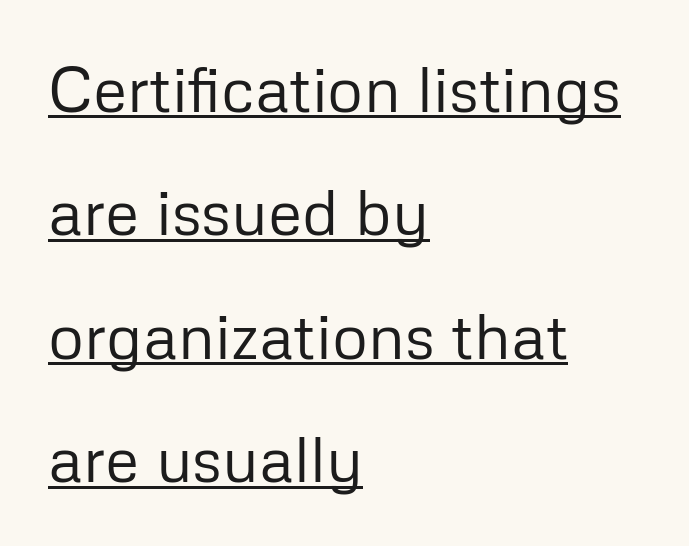
{"serif": "no", "italic": "no", "bold": "no", "weight": "regular", "width": "normal", "stroke_contrast": "low", "x_height": "medium", "monospaced": "no", "underline": "yes", "align": "left", "line_spacing": "loose", "line_spacing_ratio": 1.96, "letter_spacing": "normal", "letter_spacing_em": 0.0, "glyph_px": 63}
